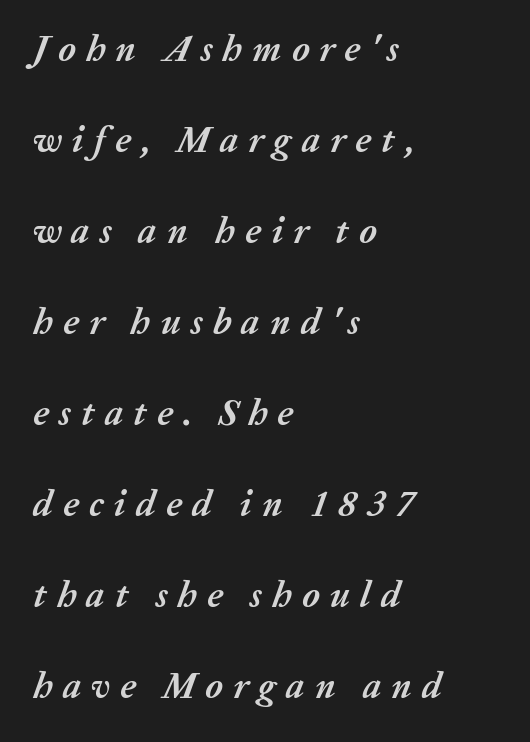
{"italic": "yes", "lean": "right", "slant_degrees": 20, "bold": "yes", "weight": "semibold", "width": "normal", "stroke_contrast": "medium", "x_height": "medium", "monospaced": "no", "underline": "no", "align": "left", "line_spacing": "loose", "line_spacing_ratio": 2.46, "letter_spacing": "wide", "letter_spacing_em": 0.27, "glyph_px": 37}
